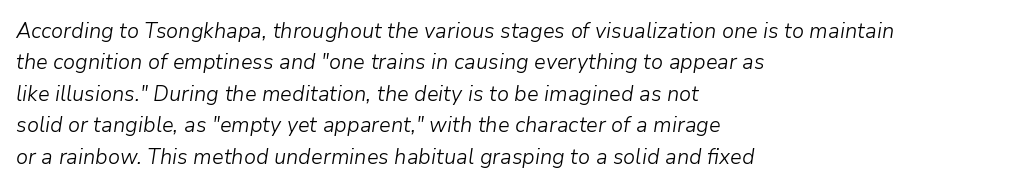
{"italic": "yes", "lean": "right", "slant_degrees": 9, "bold": "no", "underline": "no", "align": "left", "line_spacing": "normal", "line_spacing_ratio": 1.5, "letter_spacing": "normal", "letter_spacing_em": 0.0, "glyph_px": 21}
